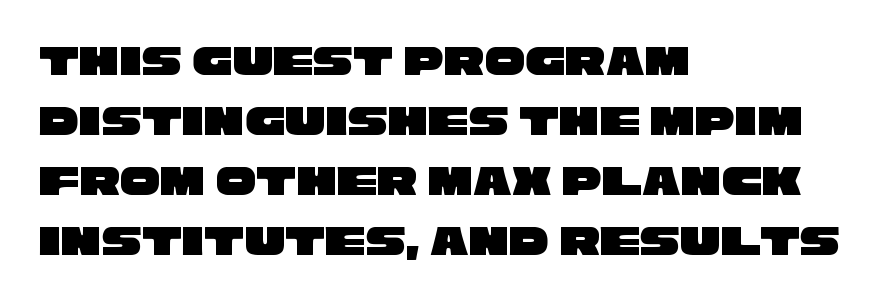
The image shows 45 px wide sans-serif type; set left-aligned, normal line spacing (1.33x), normal letter spacing, not underlined; low stroke contrast and a large x-height.
